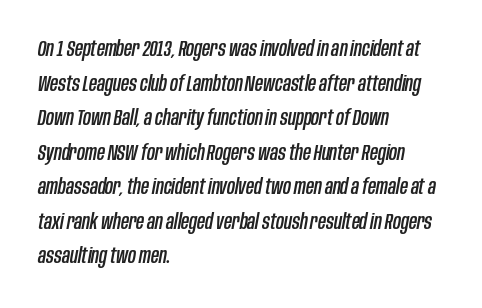
Q: Is the text italic (slanted)? A: Yes, it leans right by about 10 degrees.
Q: Is the text underlined? A: No.
Q: How is the paragraph aligned? A: Left-aligned.
Q: Is the spacing between letters normal or unusually wide? A: Normal.
Q: Is the spacing between lines tight, normal or loose? A: Normal.
